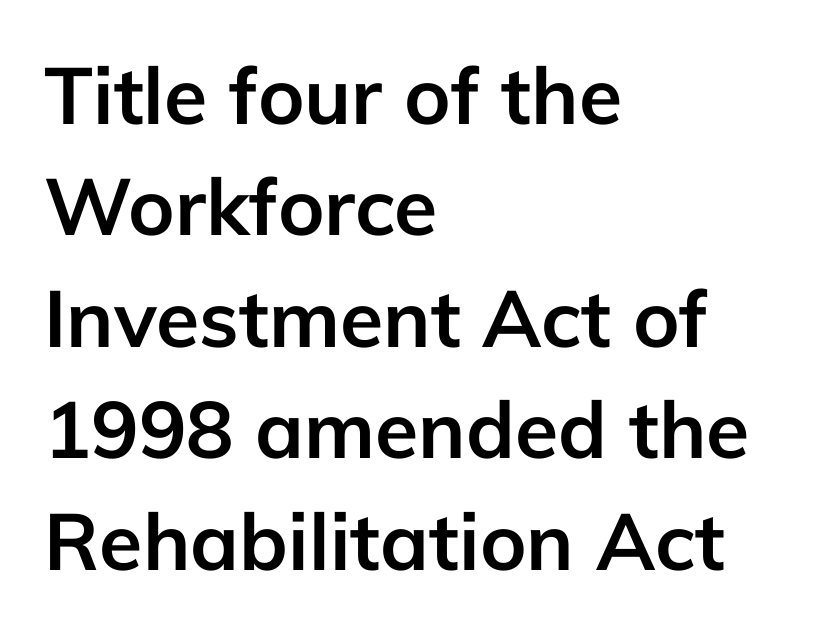
Check under the words: just untouched page. How heavy is the stroke? Heavy — this is a bold. Caption: multi-line text, flush left, ragged right. The font family rendered here belongs to the sans-serif group. Italic: no, the glyphs are upright roman.
